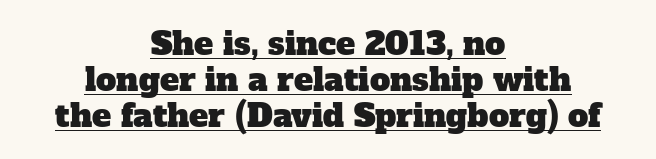
{"serif": "yes", "width": "normal", "stroke_contrast": "low", "x_height": "medium", "monospaced": "no", "underline": "yes", "align": "center", "line_spacing": "tight", "line_spacing_ratio": 1.12, "letter_spacing": "normal", "letter_spacing_em": 0.0, "glyph_px": 32}
